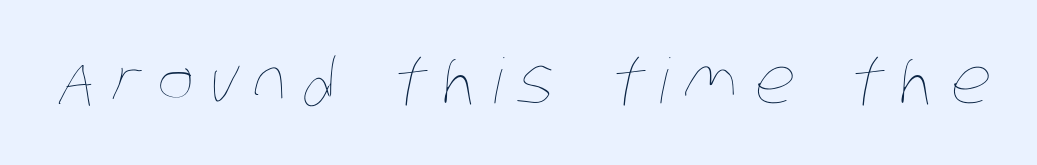
The typeface has the unassuming heft of standard copy or less. Spacing verdict: proportional, widths tailored to each character. Words appear elongated and porous because spacing is wide. Type without underlining.
